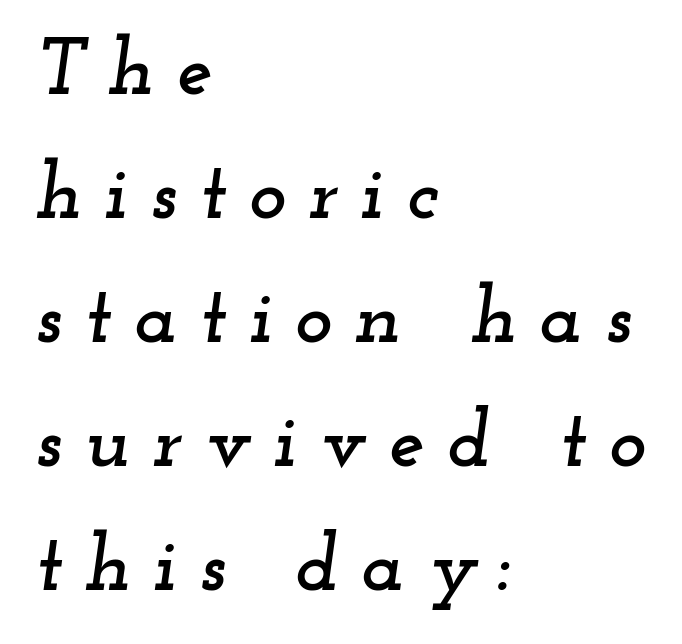
Q: Is the text italic (slanted)? A: Yes, it leans right by about 12 degrees.
Q: Is the typeface a serif or a sans-serif typeface? A: Serif.
Q: Is the text underlined? A: No.
Q: How is the paragraph aligned? A: Left-aligned.
Q: Is the spacing between letters normal or unusually wide? A: Unusually wide.
Q: Is the spacing between lines tight, normal or loose? A: Normal.
Q: Width (condensed, normal, or wide)? A: Wide.
Q: Stroke contrast? A: Low.
Q: x-height? A: Small.
Q: Monospaced? A: No.
